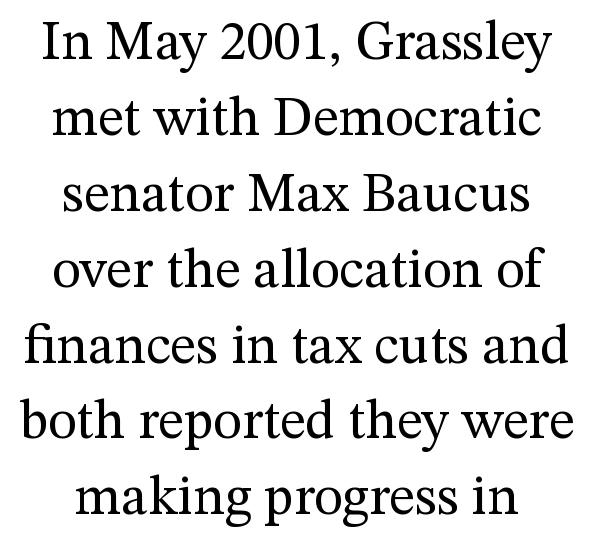
{"serif": "yes", "italic": "no", "bold": "no", "weight": "regular", "width": "normal", "stroke_contrast": "medium", "x_height": "medium", "monospaced": "no", "underline": "no", "align": "center", "line_spacing": "normal", "line_spacing_ratio": 1.38, "letter_spacing": "normal", "letter_spacing_em": 0.0, "glyph_px": 55}
